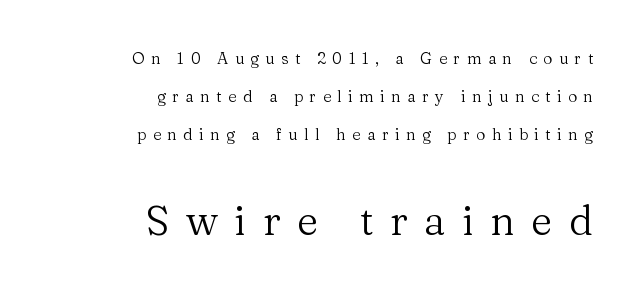
{"serif": "yes", "italic": "no", "bold": "no", "weight": "regular", "width": "normal", "stroke_contrast": "medium", "x_height": "medium", "monospaced": "no", "underline": "no", "align": "right", "line_spacing": "loose", "line_spacing_ratio": 2.36, "letter_spacing": "wide", "letter_spacing_em": 0.4, "larger_block": "second", "size_ratio": 2.56, "glyph_px": 41}
